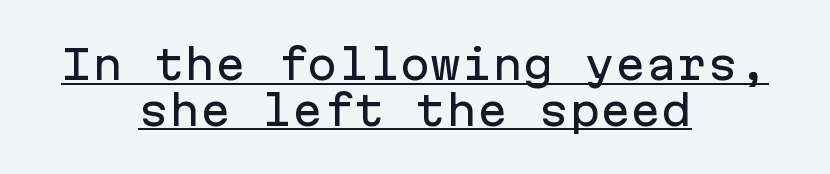
The rendering uses a small line-height, squeezing the rows. Nothing sits at the stroke ends, so this counts as sans-serif. Tracking value appears to be zero — textbook default spacing. Does the copy run flush right? No — it is centered line by line.
